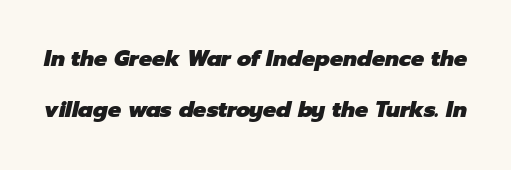
Q: Is the text bold? A: Yes.
Q: Is the text italic (slanted)? A: Yes, it leans right by about 12 degrees.
Q: Is the text underlined? A: No.
Q: Is the spacing between letters normal or unusually wide? A: Normal.
Q: Is the spacing between lines tight, normal or loose? A: Loose.
